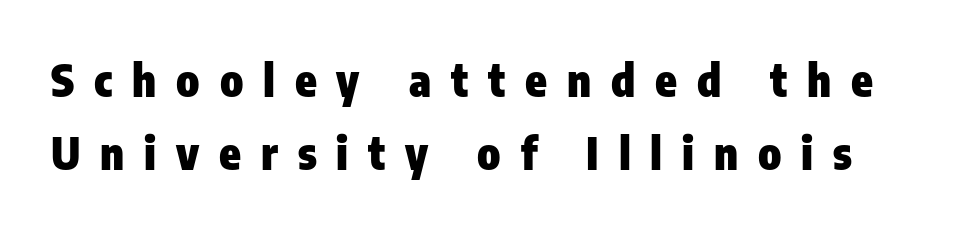
Q: Is the text bold? A: Yes.
Q: Is the text italic (slanted)? A: No, it is upright.
Q: Is the typeface a serif or a sans-serif typeface? A: Sans-serif.
Q: Is the text underlined? A: No.
Q: Is the spacing between letters normal or unusually wide? A: Unusually wide.
Q: Is the spacing between lines tight, normal or loose? A: Normal.
Q: Width (condensed, normal, or wide)? A: Condensed.
Q: Stroke contrast? A: Low.
Q: x-height? A: Medium.
Q: Monospaced? A: No.
